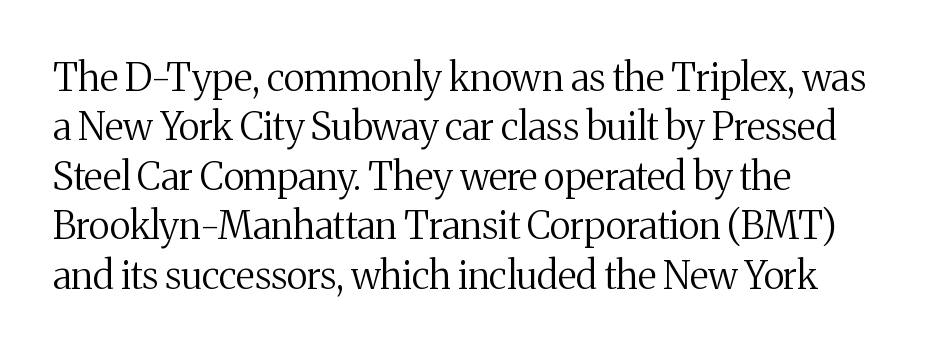
{"serif": "yes", "italic": "no", "bold": "no", "weight": "regular", "width": "normal", "stroke_contrast": "medium", "x_height": "medium", "monospaced": "no", "underline": "no", "align": "left", "line_spacing": "normal", "line_spacing_ratio": 1.3, "letter_spacing": "normal", "letter_spacing_em": 0.0, "glyph_px": 38}
